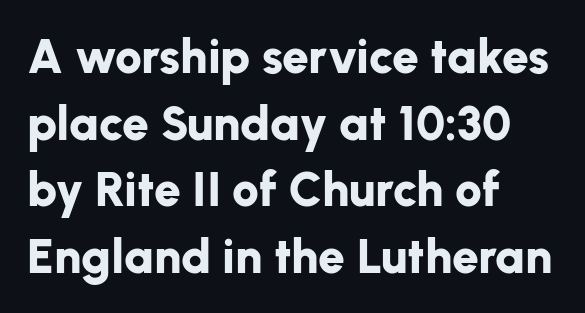
This sample has the flowing, uneven cadence of proportional lettering. Spacing between characters is what you'd get straight out of the box. The lines are quadded left. Designer's note — italics off, roman on. On the weight axis this lands at bold, roughly 700.
